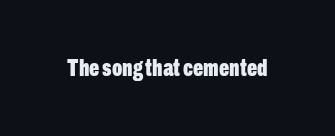
The image shows 24 px bold type, upright; set normal letter spacing, not underlined.
